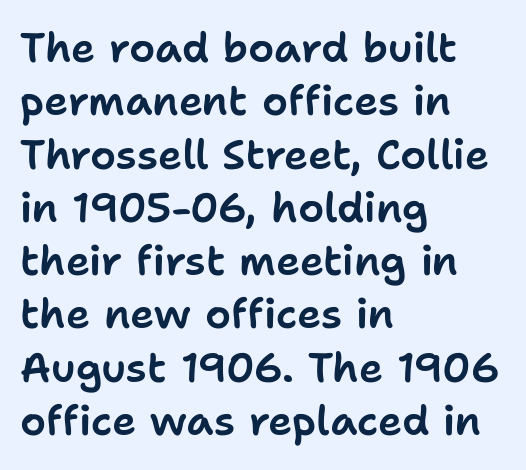
{"serif": "no", "italic": "no", "width": "normal", "stroke_contrast": "low", "x_height": "medium", "monospaced": "no", "underline": "no", "align": "left", "line_spacing": "normal", "line_spacing_ratio": 1.3, "letter_spacing": "normal", "letter_spacing_em": 0.0, "glyph_px": 41}
